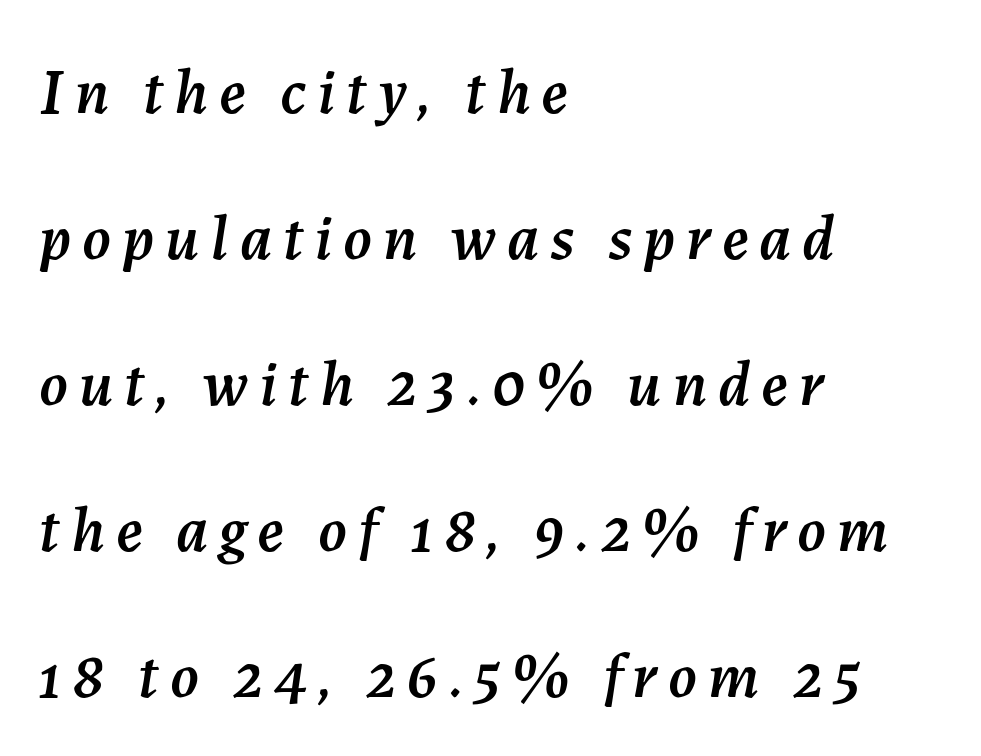
Q: Is the text italic (slanted)? A: Yes, it leans right by about 7 degrees.
Q: Is the text underlined? A: No.
Q: How is the paragraph aligned? A: Left-aligned.
Q: Is the spacing between lines tight, normal or loose? A: Loose.
Q: Width (condensed, normal, or wide)? A: Normal.
Q: Stroke contrast? A: Medium.
Q: x-height? A: Medium.
Q: Monospaced? A: No.
